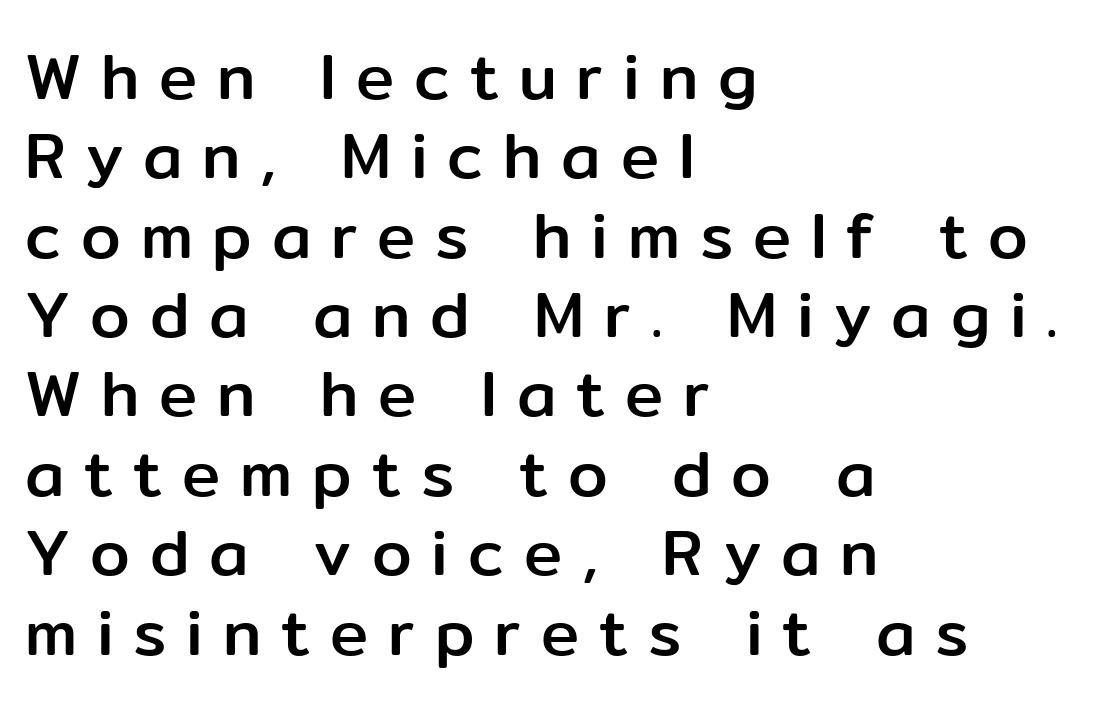
{"serif": "no", "italic": "no", "width": "normal", "stroke_contrast": "low", "x_height": "medium", "monospaced": "no", "underline": "no", "align": "left", "line_spacing_ratio": 1.24, "letter_spacing": "wide", "letter_spacing_em": 0.31, "glyph_px": 64}
